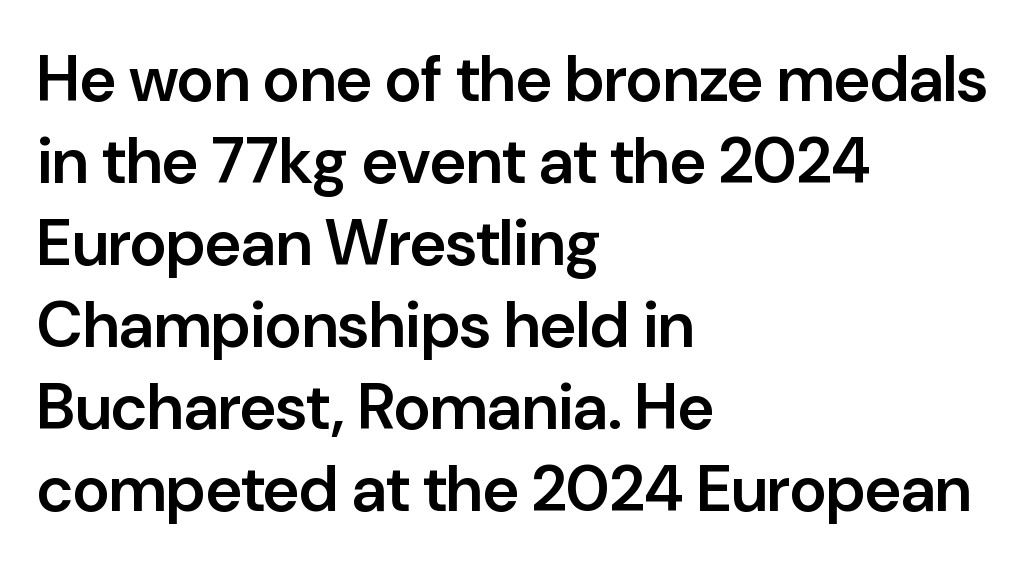
Q: Is the text bold? A: Semi-bold.
Q: Is the text italic (slanted)? A: No, it is upright.
Q: Is the typeface a serif or a sans-serif typeface? A: Sans-serif.
Q: Is the text underlined? A: No.
Q: How is the paragraph aligned? A: Left-aligned.
Q: Is the spacing between letters normal or unusually wide? A: Normal.
Q: Is the spacing between lines tight, normal or loose? A: Normal.
Q: Width (condensed, normal, or wide)? A: Normal.
Q: Stroke contrast? A: Low.
Q: x-height? A: Medium.
Q: Monospaced? A: No.
